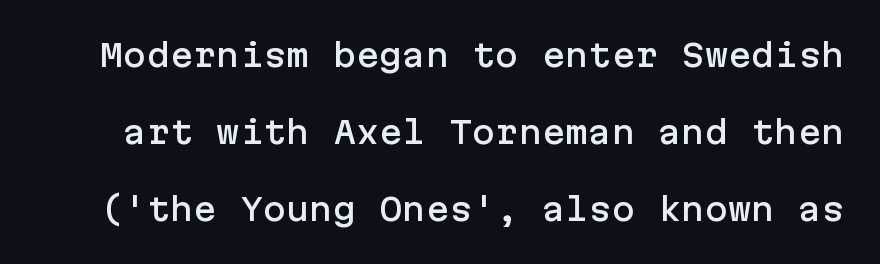
Upright lettering throughout. Regarding leading, the lines here are spaced well apart. You could call the tracking neutral — neither tight nor loose. The space directly below the letters is spotless. Grotesque or geometric, the face here clearly has no serifs.
